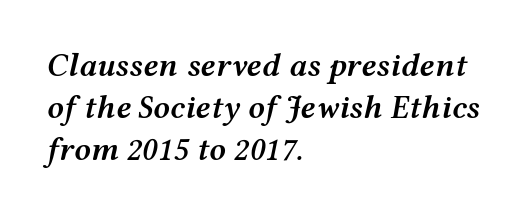
Q: Is the text bold? A: Semi-bold.
Q: Is the text italic (slanted)? A: Yes, it leans right by about 12 degrees.
Q: Is the text underlined? A: No.
Q: How is the paragraph aligned? A: Left-aligned.
Q: Is the spacing between letters normal or unusually wide? A: Normal.
Q: Is the spacing between lines tight, normal or loose? A: Normal.
Q: Width (condensed, normal, or wide)? A: Wide.
Q: Stroke contrast? A: Medium.
Q: x-height? A: Medium.
Q: Monospaced? A: No.
